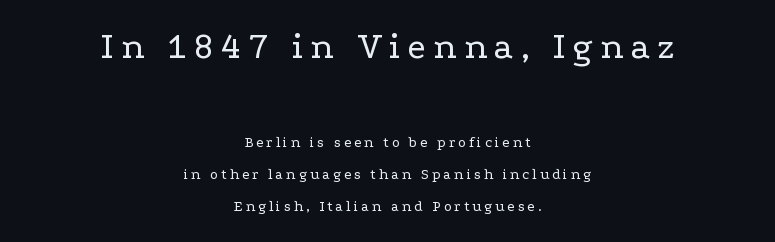
{"serif": "yes", "italic": "no", "bold": "no", "weight": "regular", "width": "wide", "stroke_contrast": "low", "x_height": "medium", "monospaced": "no", "underline": "no", "align": "center", "line_spacing": "loose", "line_spacing_ratio": 2.13, "letter_spacing": "wide", "letter_spacing_em": 0.2, "larger_block": "first", "size_ratio": 2.47, "glyph_px": 37}
